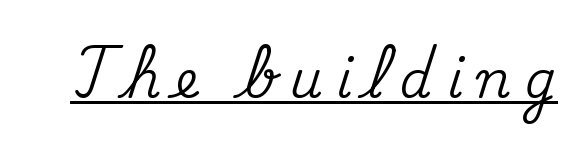
Q: Is the text italic (slanted)? A: Yes.
Q: Is the typeface a serif or a sans-serif typeface? A: Serif.
Q: Is the text underlined? A: Yes.
Q: Is the spacing between letters normal or unusually wide? A: Unusually wide.
Q: Width (condensed, normal, or wide)? A: Normal.
Q: Stroke contrast? A: Medium.
Q: x-height? A: Small.
Q: Monospaced? A: No.
